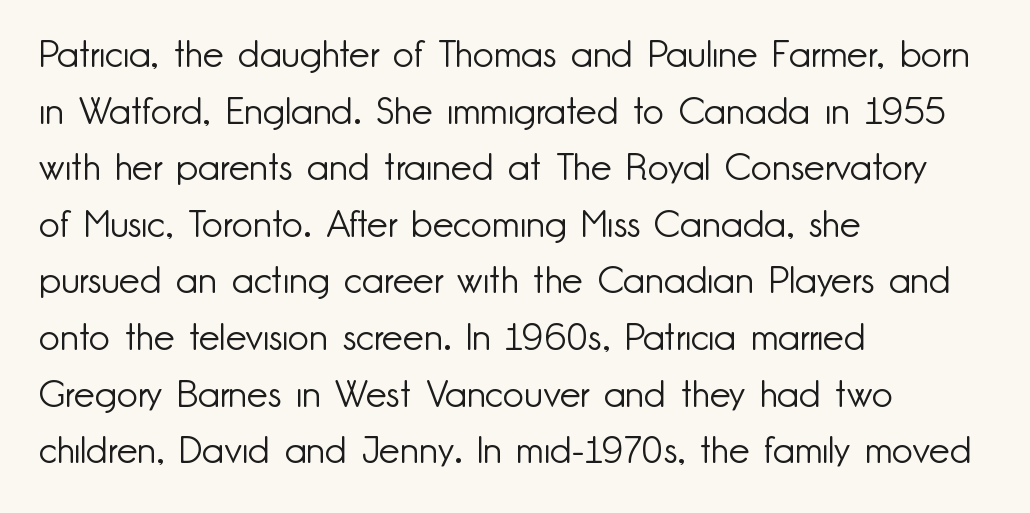
Q: Is the text bold? A: No.
Q: Is the text italic (slanted)? A: No, it is upright.
Q: Is the typeface a serif or a sans-serif typeface? A: Sans-serif.
Q: Is the text underlined? A: No.
Q: How is the paragraph aligned? A: Left-aligned.
Q: Is the spacing between letters normal or unusually wide? A: Normal.
Q: Is the spacing between lines tight, normal or loose? A: Normal.
Q: Width (condensed, normal, or wide)? A: Normal.
Q: Stroke contrast? A: Low.
Q: x-height? A: Small.
Q: Monospaced? A: No.
